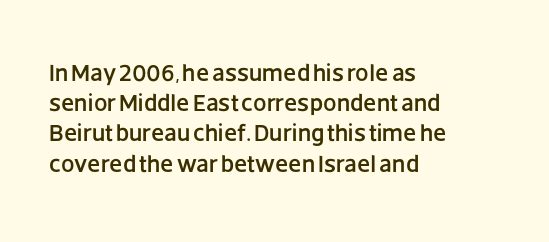
The image shows 24 px text type, upright; set left-aligned, normal line spacing (1.26x), normal letter spacing, not underlined.
